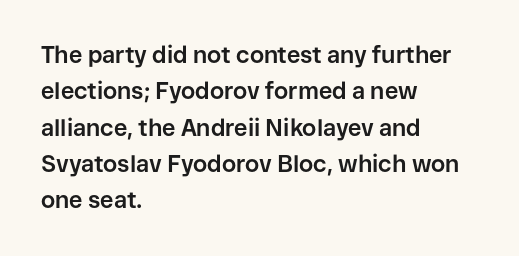
The text block is weighted toward the left margin, trailing off unevenly rightward. These lines carry a lot of weight — the face is fully bold. The letters stand upright; this is a roman face. Each row of text sits above clean, open space. This rendering leaves character spacing at its baseline value.
